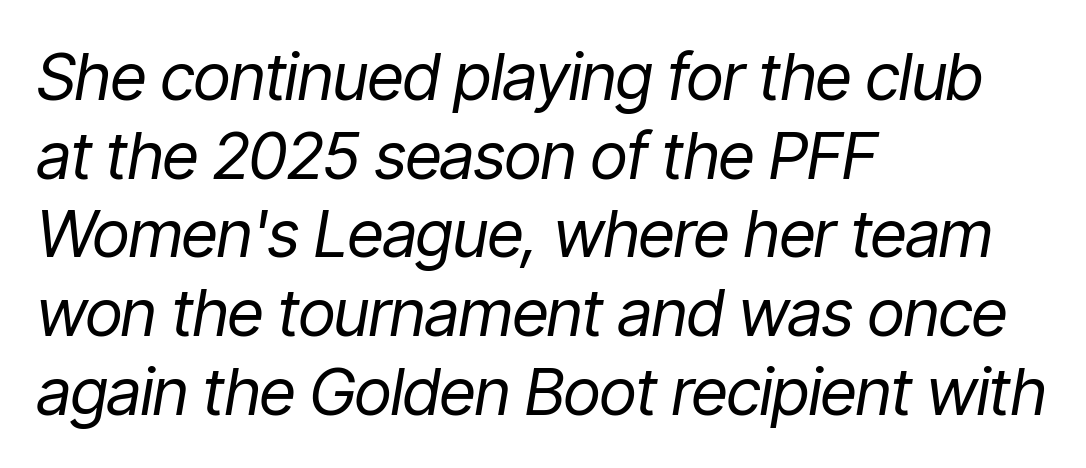
These lines are rendered in a variable-pitch font. Horizontally, the lines are justified to the leading edge only. Beneath every word, the page is bare. Letter spacing: default. Weight: not bold — regular or lighter.
